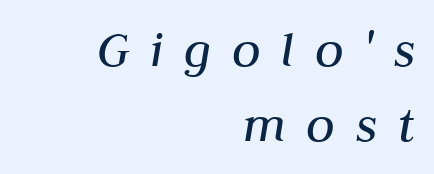
Q: Is the text bold? A: No.
Q: Is the text italic (slanted)? A: Yes, it leans right by about 10 degrees.
Q: Is the text underlined? A: No.
Q: How is the paragraph aligned? A: Right-aligned.
Q: Is the spacing between letters normal or unusually wide? A: Unusually wide.
Q: Is the spacing between lines tight, normal or loose? A: Normal.
Q: Width (condensed, normal, or wide)? A: Normal.
Q: Stroke contrast? A: Medium.
Q: x-height? A: Medium.
Q: Monospaced? A: No.
